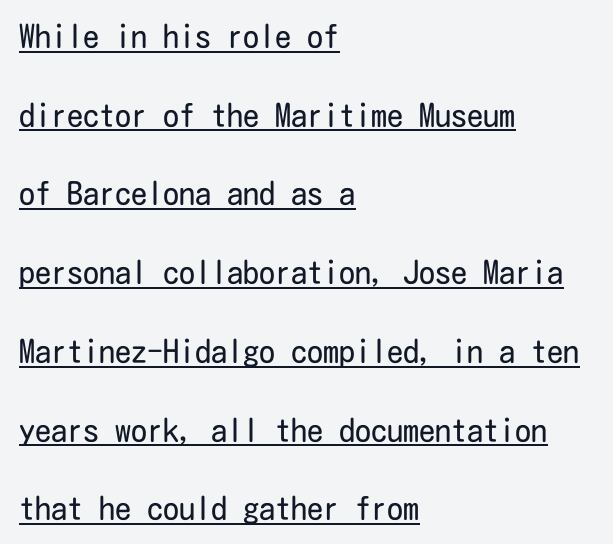
A baseline rule has been typeset under these characters. Classification — sans serif. A typesetter would call this leading open, well beyond the default. Nope, not italic — everything's standing straight. Line starts are locked; line ends wander.
